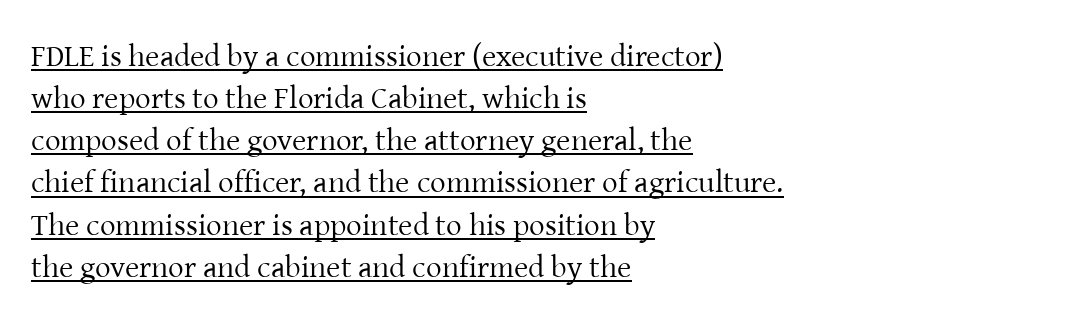
The image shows 31 px regular-weight serif type, upright; set left-aligned, normal line spacing (1.36x), normal letter spacing, underlined; low stroke contrast and a medium x-height.
